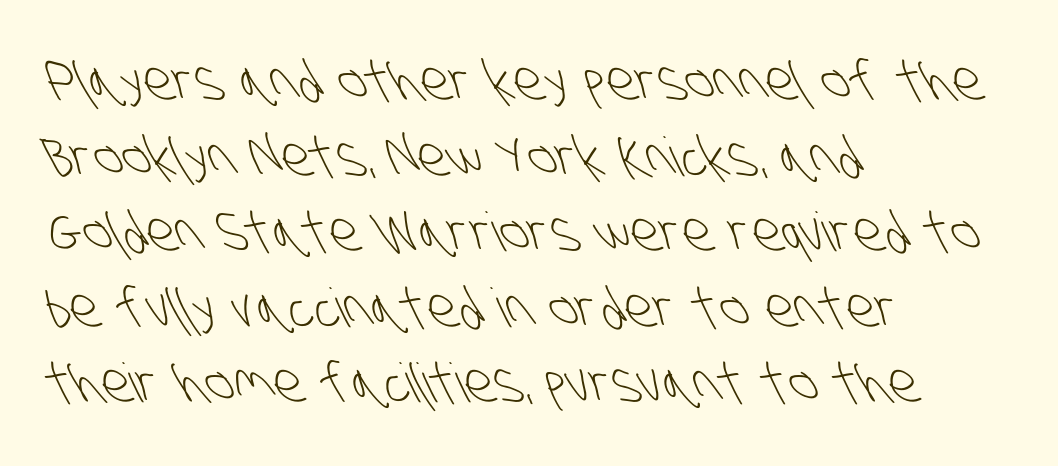
Words float on clear page, feet unadorned. Each line starts at the same left margin while the right side varies. Do the characters align in a grid? No, the font is proportional. The font family rendered here belongs to the sans-serif group. This block has exactly the height ordinary leading produces. No extra ink here — the face is not bold.
